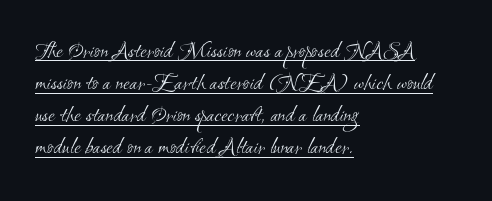
Q: Is the text bold? A: No.
Q: Is the text underlined? A: Yes.
Q: How is the paragraph aligned? A: Left-aligned.
Q: Is the spacing between letters normal or unusually wide? A: Normal.
Q: Is the spacing between lines tight, normal or loose? A: Normal.
